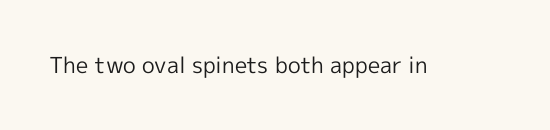
{"italic": "no", "bold": "no", "underline": "no", "letter_spacing": "normal", "letter_spacing_em": 0.0, "glyph_px": 22}
